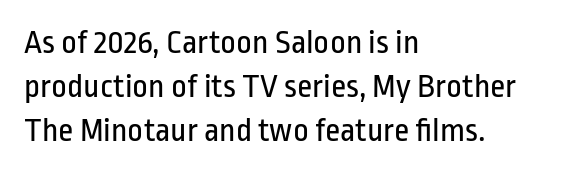
{"serif": "no", "italic": "no", "bold": "no", "weight": "regular", "width": "condensed", "stroke_contrast": "low", "x_height": "medium", "monospaced": "no", "underline": "no", "align": "left", "line_spacing": "normal", "line_spacing_ratio": 1.29, "letter_spacing": "normal", "letter_spacing_em": 0.0, "glyph_px": 34}
